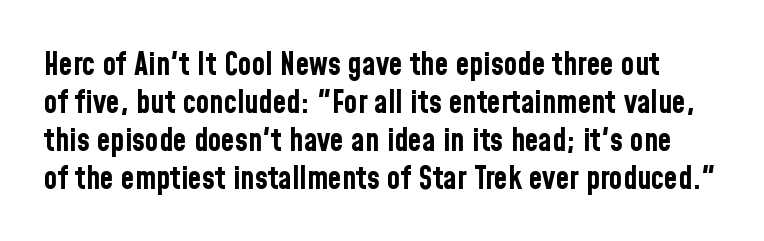
The image shows 31 px bold, condensed sans-serif type, upright; set line spacing 1.23x, normal letter spacing, not underlined; low stroke contrast and a medium x-height.
